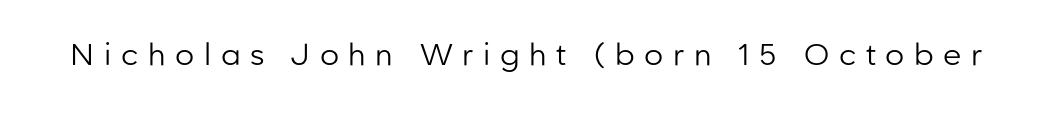
{"serif": "no", "italic": "no", "bold": "no", "weight": "regular", "width": "normal", "stroke_contrast": "low", "x_height": "medium", "monospaced": "no", "underline": "no", "letter_spacing": "wide", "letter_spacing_em": 0.32, "glyph_px": 30}
